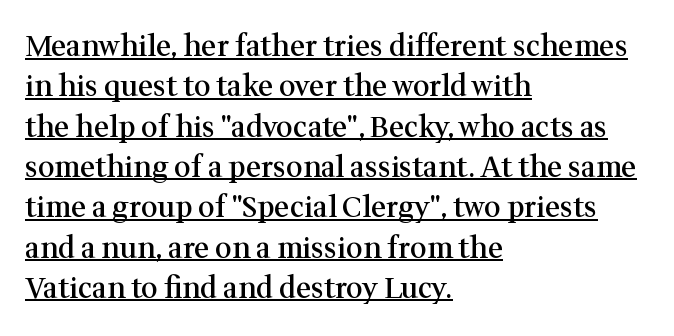
Q: Is the text bold? A: Semi-bold.
Q: Is the text italic (slanted)? A: No, it is upright.
Q: Is the typeface a serif or a sans-serif typeface? A: Serif.
Q: Is the text underlined? A: Yes.
Q: How is the paragraph aligned? A: Left-aligned.
Q: Is the spacing between letters normal or unusually wide? A: Normal.
Q: Is the spacing between lines tight, normal or loose? A: Normal.
Q: Width (condensed, normal, or wide)? A: Normal.
Q: Stroke contrast? A: Medium.
Q: x-height? A: Medium.
Q: Monospaced? A: No.
